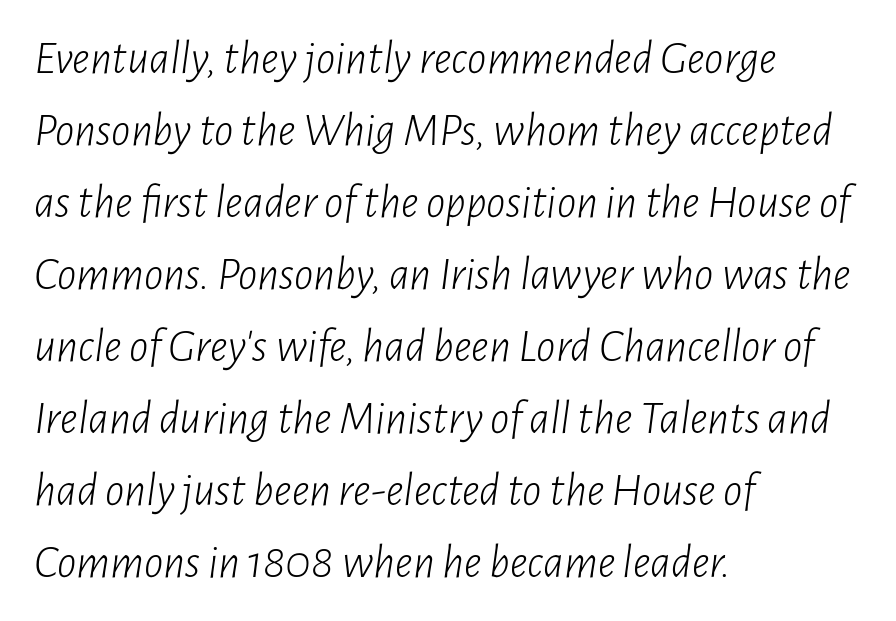
The image shows 48 px light, condensed type, italic (leaning right); set left-aligned, normal line spacing (1.5x), normal letter spacing, not underlined; low stroke contrast and a medium x-height.
